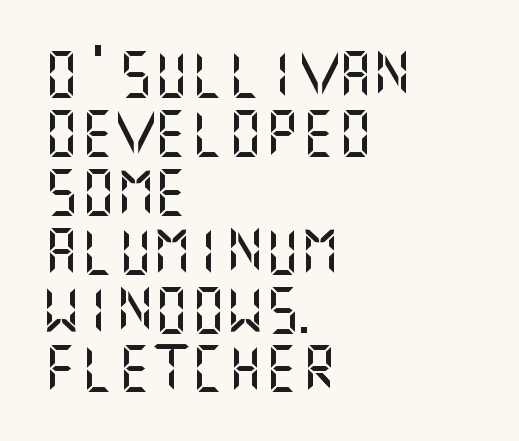
Spacing between characters is what you'd get straight out of the box. When letters stand straight like this, we call the style roman or upright. The rendering uses a moderate line-height, typical for paragraphs. Letters rest on an invisible, unmarked baseline.
